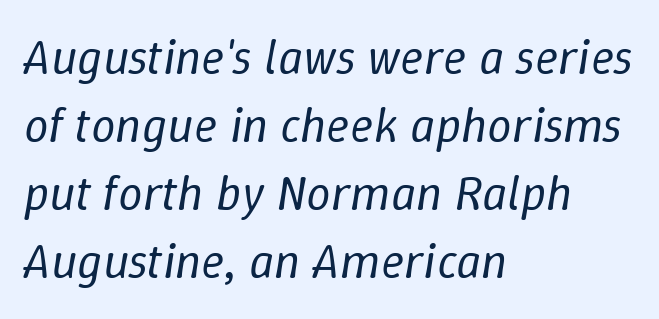
The image shows 49 px regular-weight type, italic (leaning right); set left-aligned, normal line spacing (1.39x), normal letter spacing, not underlined; low stroke contrast and a medium x-height.
